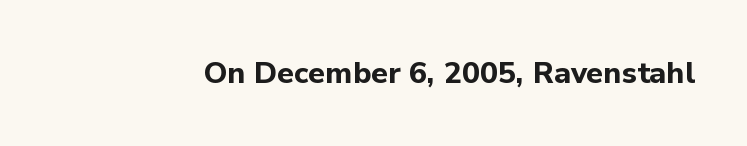
{"serif": "no", "italic": "no", "bold": "yes", "weight": "bold", "width": "normal", "stroke_contrast": "low", "x_height": "medium", "monospaced": "no", "underline": "no", "letter_spacing": "normal", "letter_spacing_em": 0.0, "glyph_px": 30}
